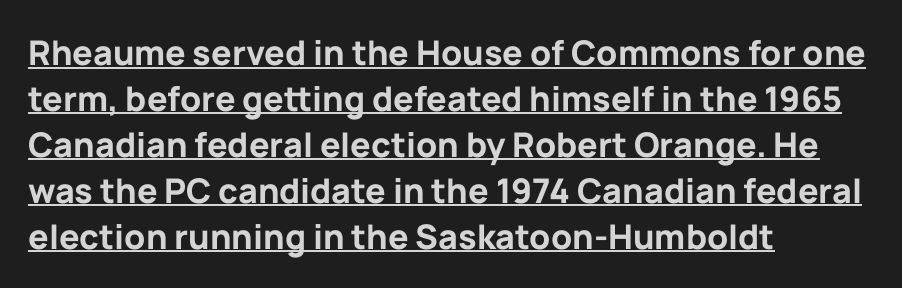
Q: Is the text bold? A: Yes.
Q: Is the text italic (slanted)? A: No, it is upright.
Q: Is the typeface a serif or a sans-serif typeface? A: Sans-serif.
Q: Is the text underlined? A: Yes.
Q: How is the paragraph aligned? A: Left-aligned.
Q: Is the spacing between letters normal or unusually wide? A: Normal.
Q: Is the spacing between lines tight, normal or loose? A: Normal.
Q: Width (condensed, normal, or wide)? A: Normal.
Q: Stroke contrast? A: Low.
Q: x-height? A: Medium.
Q: Monospaced? A: No.
